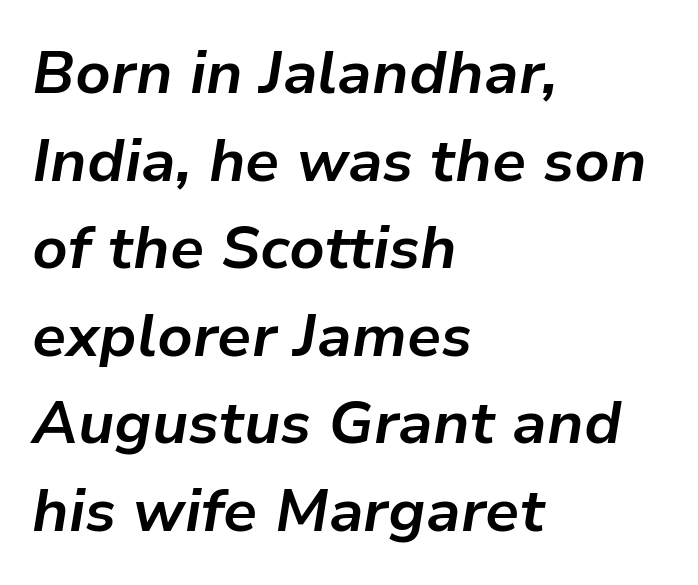
Q: Is the text bold? A: Yes.
Q: Is the text italic (slanted)? A: Yes, it leans right by about 9 degrees.
Q: Is the text underlined? A: No.
Q: How is the paragraph aligned? A: Left-aligned.
Q: Is the spacing between letters normal or unusually wide? A: Normal.
Q: Is the spacing between lines tight, normal or loose? A: Normal.
Q: Width (condensed, normal, or wide)? A: Normal.
Q: Stroke contrast? A: Low.
Q: x-height? A: Medium.
Q: Monospaced? A: No.
